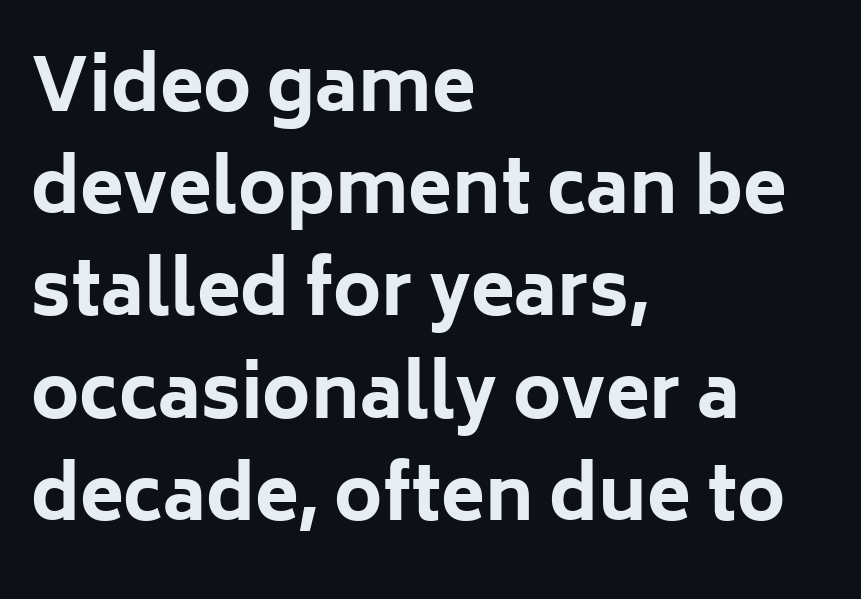
The image shows 72 px bold sans-serif type, upright; set left-aligned, normal line spacing (1.42x), normal letter spacing, not underlined; low stroke contrast and a medium x-height.
